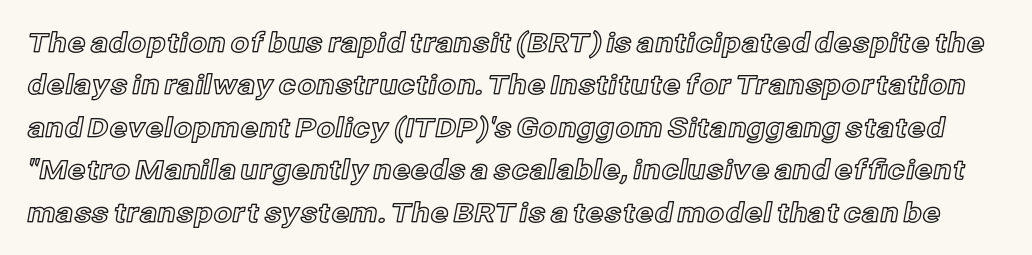
Q: Is the text italic (slanted)? A: Yes.
Q: Is the text underlined? A: No.
Q: Is the spacing between letters normal or unusually wide? A: Normal.
Q: Is the spacing between lines tight, normal or loose? A: Normal.
